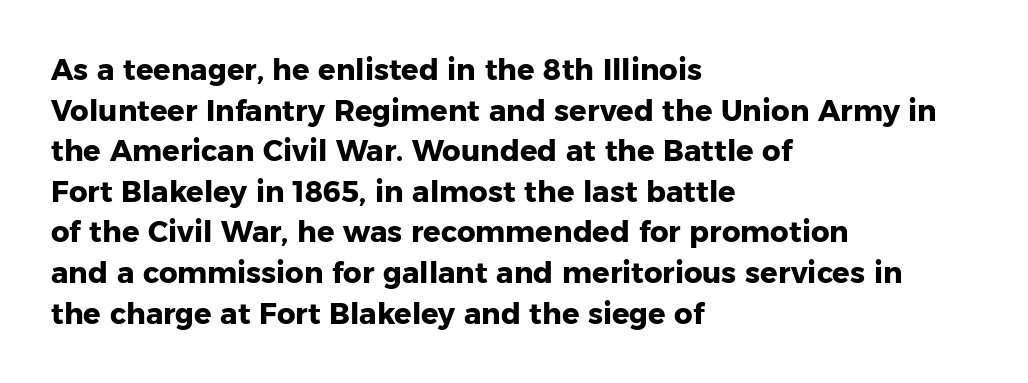
{"serif": "no", "italic": "no", "bold": "yes", "weight": "heavy", "width": "normal", "stroke_contrast": "low", "x_height": "medium", "monospaced": "no", "underline": "no", "align": "left", "line_spacing": "normal", "line_spacing_ratio": 1.4, "letter_spacing": "normal", "letter_spacing_em": 0.0, "glyph_px": 29}
